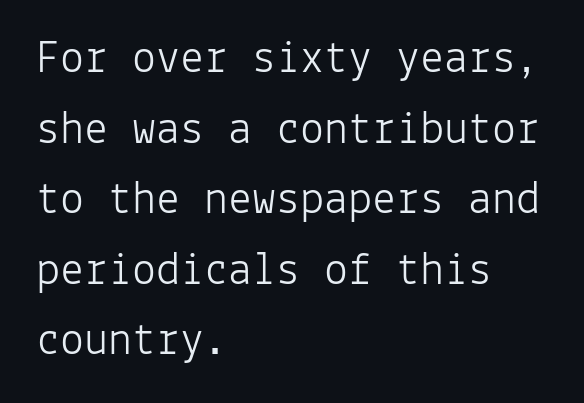
The passage shown is typeset with a sans-serif family. Each letter, wide or thin by design, is forced into the same width here. This rendering leaves character spacing at its baseline value. Descender tails drop into unmarked territory.
